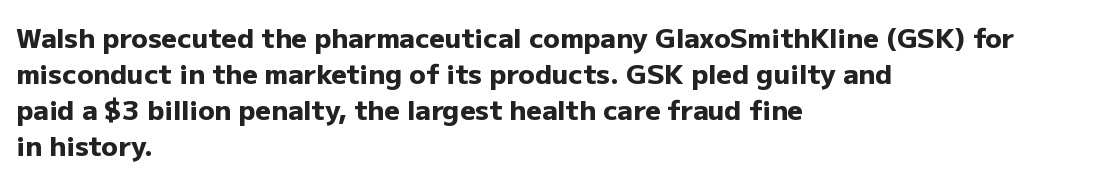
{"italic": "no", "bold": "yes", "underline": "no", "align": "left", "line_spacing": "normal", "line_spacing_ratio": 1.33, "letter_spacing": "normal", "letter_spacing_em": 0.0, "glyph_px": 27}
